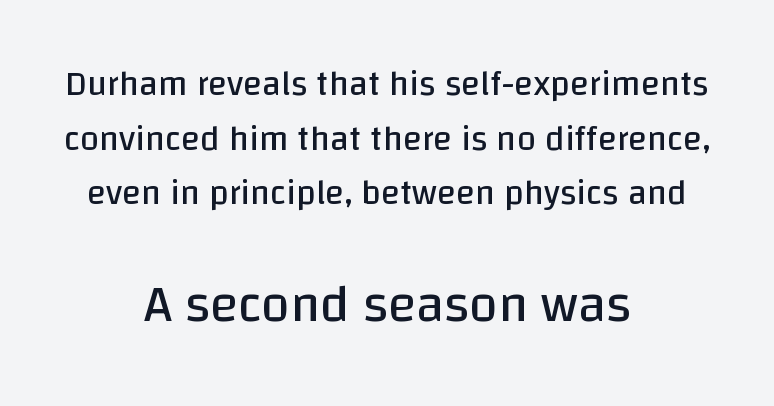
Q: Is the text bold? A: No.
Q: Is the text italic (slanted)? A: No, it is upright.
Q: Is the typeface a serif or a sans-serif typeface? A: Sans-serif.
Q: Is the text underlined? A: No.
Q: How is the paragraph aligned? A: Centered.
Q: Is the spacing between letters normal or unusually wide? A: Normal.
Q: Is the spacing between lines tight, normal or loose? A: Normal.
Q: Which block of text is set in a larger size, the first (top) or the second (bottom)? A: The second (bottom) one.
Q: Width (condensed, normal, or wide)? A: Normal.
Q: Stroke contrast? A: Low.
Q: x-height? A: Large.
Q: Monospaced? A: No.
